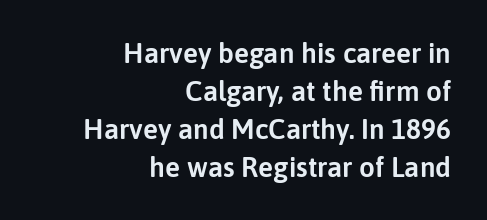
The image shows 28 px sans-serif type, upright; set right-aligned, normal line spacing (1.36x), normal letter spacing, not underlined; low stroke contrast and a medium x-height.
